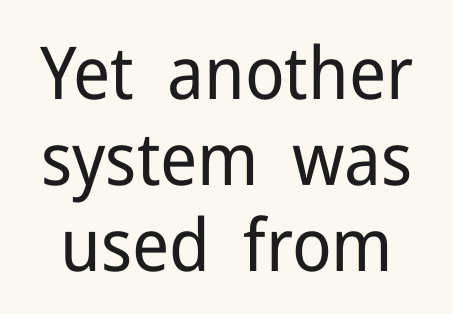
{"serif": "no", "italic": "no", "bold": "no", "weight": "regular", "width": "normal", "stroke_contrast": "low", "x_height": "medium", "monospaced": "no", "underline": "no", "line_spacing_ratio": 1.18, "letter_spacing": "normal", "letter_spacing_em": 0.0, "glyph_px": 73}
